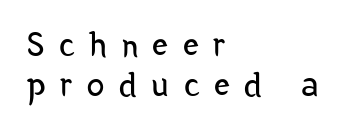
The image shows 35 px regular-weight, condensed sans-serif type, upright; set left-aligned, tight line spacing (1.14x), unusually wide letter spacing (+0.42 em), not underlined; low stroke contrast and a medium x-height.
